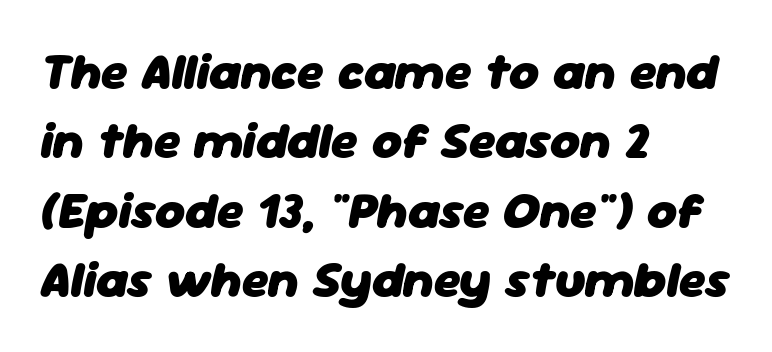
The image shows 51 px heavy type, italic (leaning right); set left-aligned, normal line spacing (1.36x), normal letter spacing, not underlined; low stroke contrast and a medium x-height.
